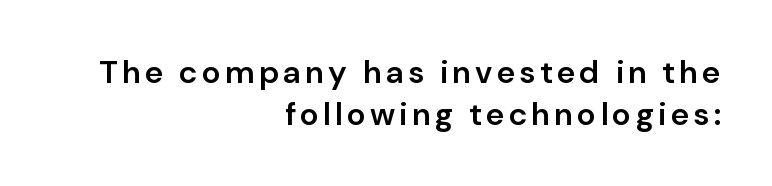
Nothing sits at the stroke ends, so this counts as sans-serif. Here the designer chose a conventional face with non-uniform glyph widths. Semibold letterforms, between regular and bold. Underlining? Definitely not there.
